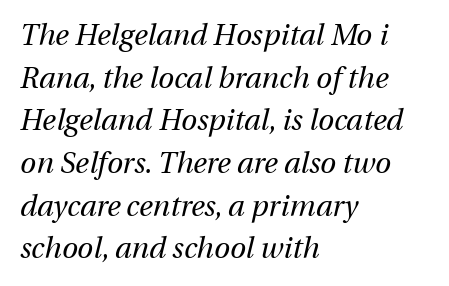
{"italic": "yes", "lean": "right", "slant_degrees": 12, "bold": "no", "weight": "regular", "width": "normal", "stroke_contrast": "medium", "x_height": "medium", "monospaced": "no", "underline": "no", "align": "left", "line_spacing": "normal", "line_spacing_ratio": 1.47, "letter_spacing": "normal", "letter_spacing_em": 0.0, "glyph_px": 29}
